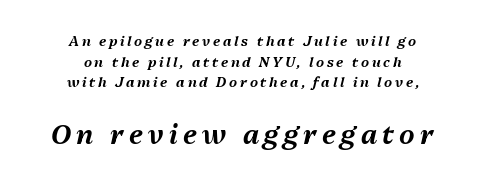
Look at the glyph heights: the lower group is clearly the bigger setting. In terms of posture, this sample is oblique. Which margin do the lines hug? Neither — every line sits in the middle. Unmarked baselines from the first word to the last. If you measured baseline to baseline, you'd find a middling distance.
